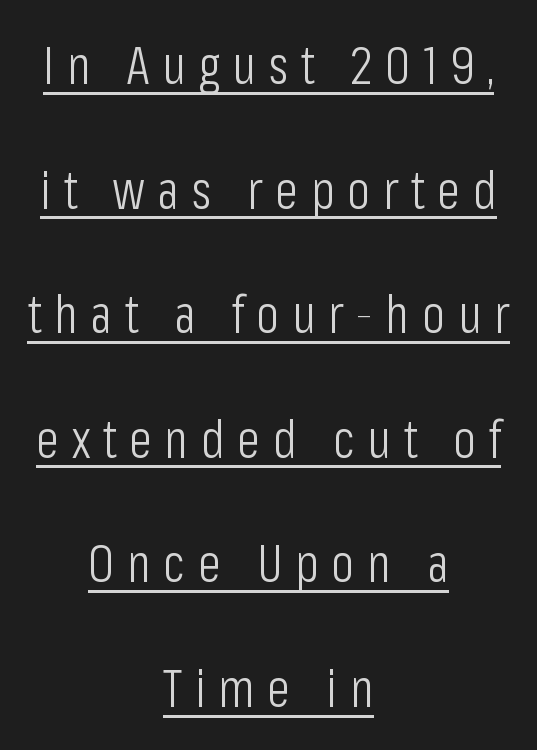
The image shows 53 px light, condensed sans-serif type, upright; set centered, loose line spacing (2.35x), unusually wide letter spacing (+0.24 em), underlined; low stroke contrast and a medium x-height.
